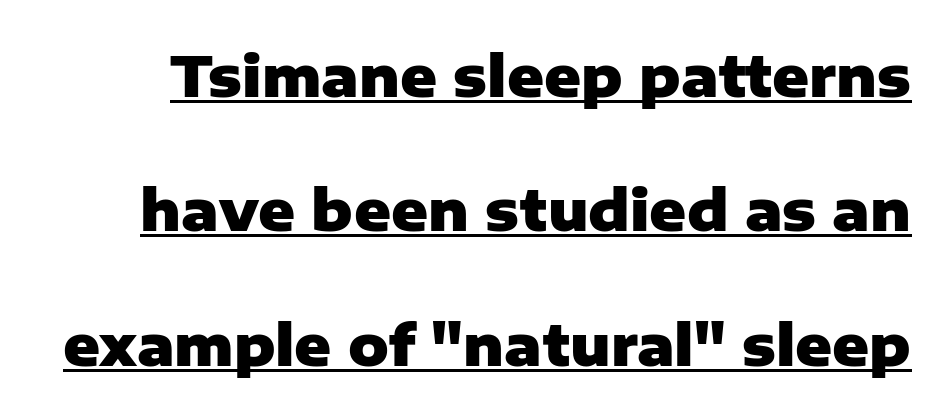
Compared with typical paragraphs, the rows here are farther apart. Each letter's strokes conclude bluntly, with no projecting serifs. No italicization has been applied; the sample stays upright. There is no visible air inserted between adjacent glyphs. You could not count columns in this text — the font is proportionally spaced.
